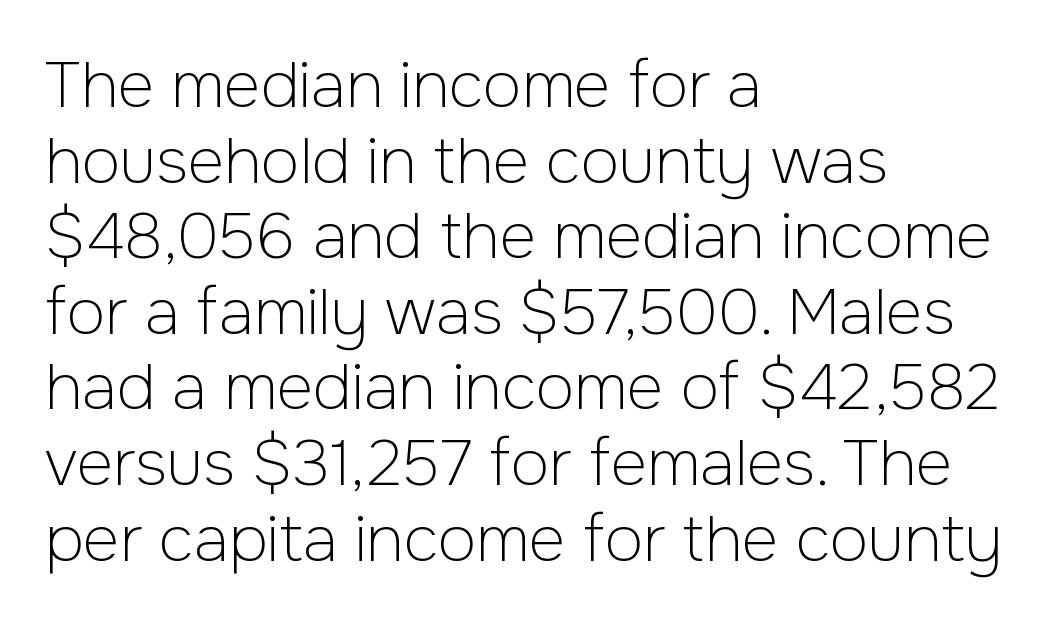
Stems here are at most as thick as an everyday book face. The letterforms sit shoulder to shoulder at normal distance. Ordinary non-slanted type is in use. Where is the straight margin? On the left. You could not count columns in this text — the font is proportionally spaced.
